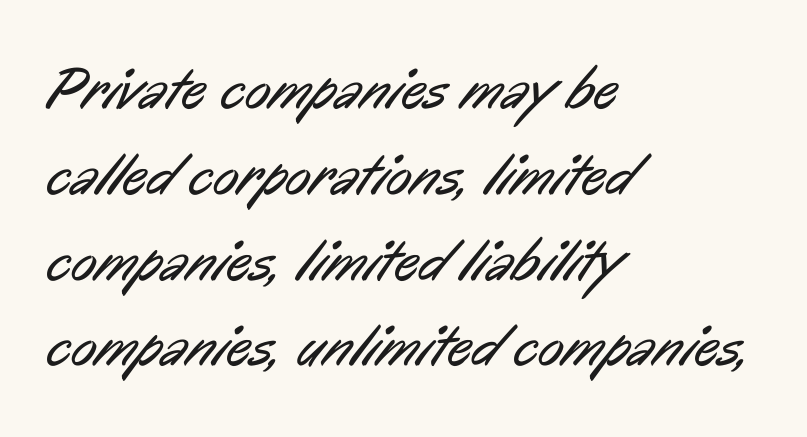
The image shows 60 px regular-weight, condensed sans-serif type; set left-aligned, normal line spacing (1.43x), normal letter spacing, not underlined; low stroke contrast and a medium x-height.
